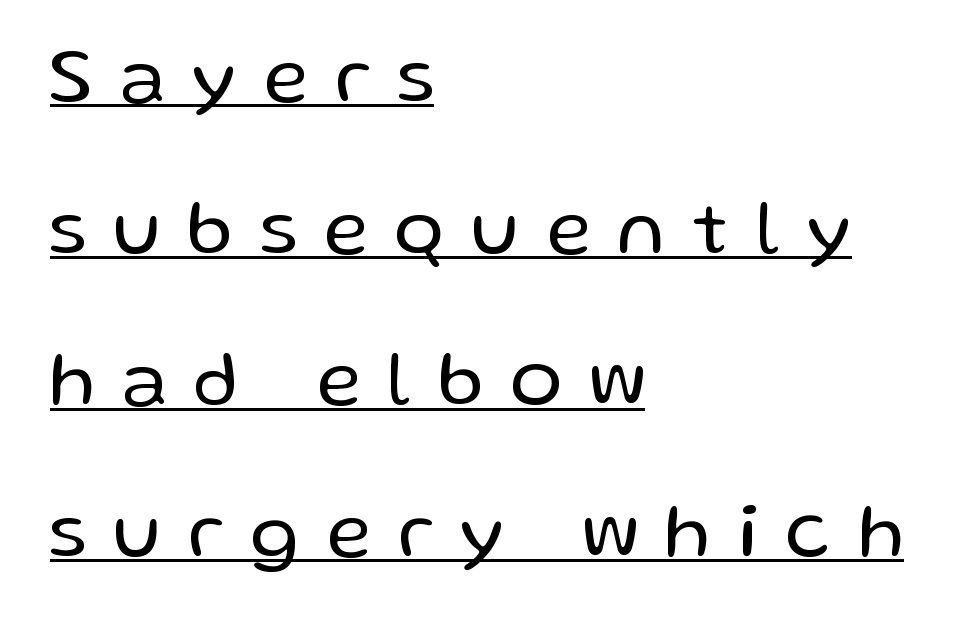
Q: Is the text bold? A: No.
Q: Is the text italic (slanted)? A: No, it is upright.
Q: Is the typeface a serif or a sans-serif typeface? A: Sans-serif.
Q: Is the text underlined? A: Yes.
Q: How is the paragraph aligned? A: Left-aligned.
Q: Is the spacing between letters normal or unusually wide? A: Unusually wide.
Q: Is the spacing between lines tight, normal or loose? A: Loose.
Q: Width (condensed, normal, or wide)? A: Normal.
Q: Stroke contrast? A: Low.
Q: x-height? A: Medium.
Q: Monospaced? A: No.
